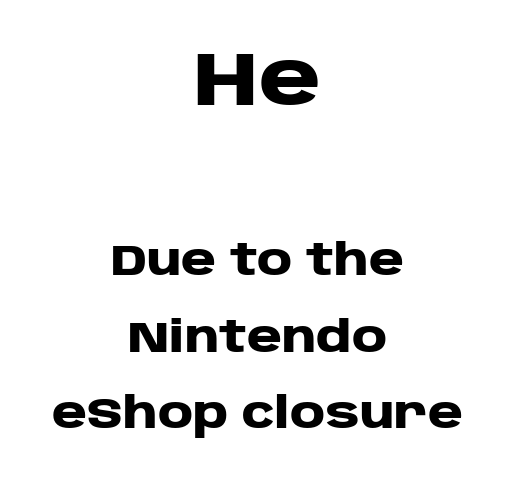
Proportional: the letters do not fall into vertical columns. Visually the block forms a symmetrical silhouette, jagged on both flanks. The block sitting higher on the canvas is the one with enlarged characters. The type sits square on the baseline with zero lean. Serifs: no, the terminals of the letterforms are clean.
